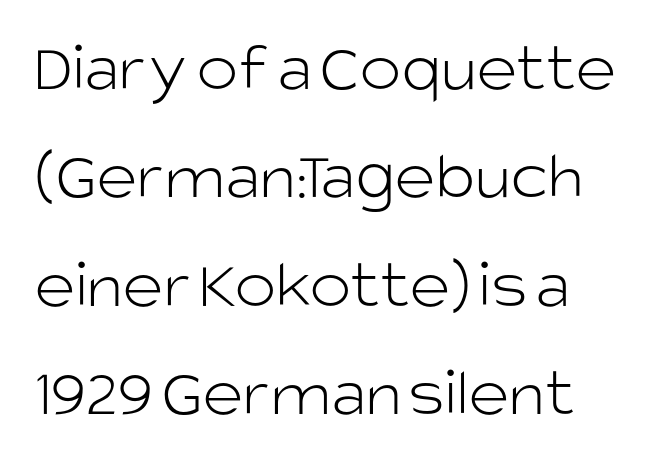
{"serif": "no", "italic": "no", "bold": "no", "weight": "light", "width": "normal", "stroke_contrast": "low", "x_height": "large", "monospaced": "no", "underline": "no", "line_spacing": "normal", "line_spacing_ratio": 1.55, "letter_spacing": "normal", "letter_spacing_em": 0.0, "glyph_px": 70}
